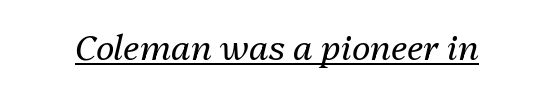
Q: Is the text bold? A: No.
Q: Is the text italic (slanted)? A: Yes, it leans right by about 13 degrees.
Q: Is the text underlined? A: Yes.
Q: Is the spacing between letters normal or unusually wide? A: Normal.
Q: Width (condensed, normal, or wide)? A: Normal.
Q: Stroke contrast? A: Medium.
Q: x-height? A: Medium.
Q: Monospaced? A: No.
